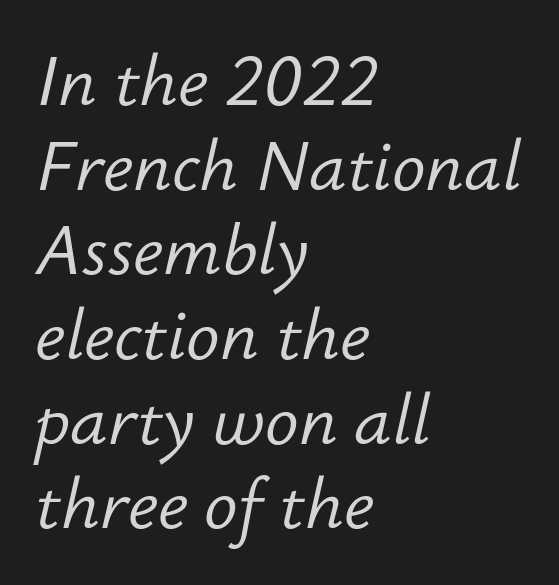
{"italic": "yes", "lean": "right", "slant_degrees": 12, "bold": "no", "weight": "light", "width": "normal", "stroke_contrast": "low", "x_height": "small", "monospaced": "no", "underline": "no", "align": "left", "line_spacing_ratio": 1.21, "letter_spacing": "normal", "letter_spacing_em": 0.0, "glyph_px": 70}
